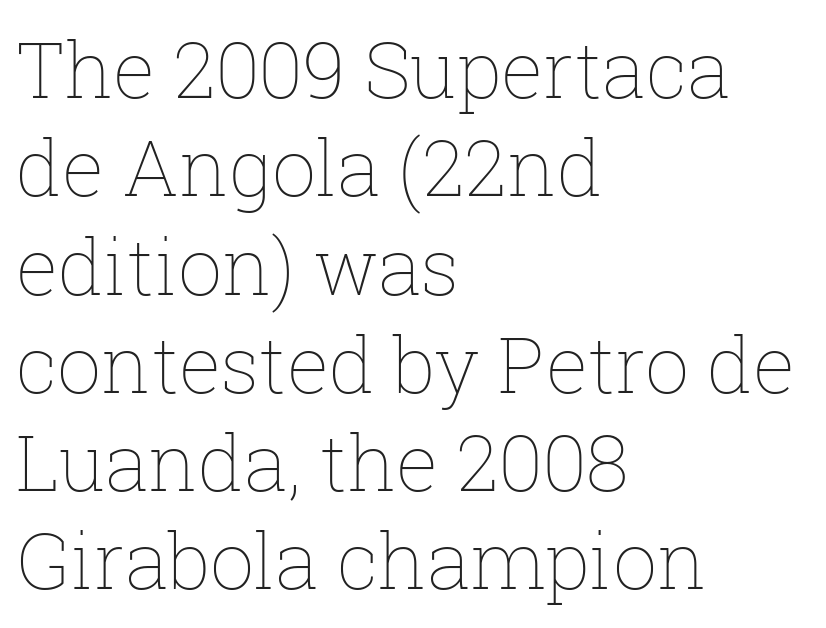
Q: Is the text bold? A: No.
Q: Is the text italic (slanted)? A: No, it is upright.
Q: Is the text underlined? A: No.
Q: How is the paragraph aligned? A: Left-aligned.
Q: Is the spacing between letters normal or unusually wide? A: Normal.
Q: Is the spacing between lines tight, normal or loose? A: Normal.
Q: Width (condensed, normal, or wide)? A: Normal.
Q: Stroke contrast? A: Low.
Q: x-height? A: Medium.
Q: Monospaced? A: No.
